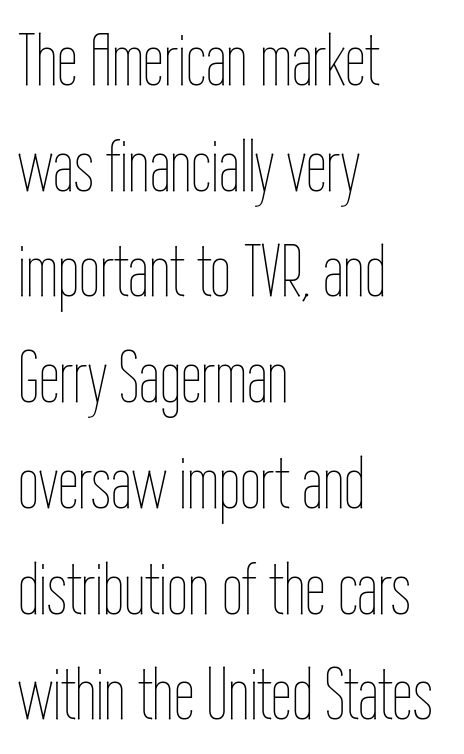
Q: Is the text bold? A: No.
Q: Is the text italic (slanted)? A: No, it is upright.
Q: Is the text underlined? A: No.
Q: How is the paragraph aligned? A: Left-aligned.
Q: Is the spacing between letters normal or unusually wide? A: Normal.
Q: Is the spacing between lines tight, normal or loose? A: Normal.
Q: Width (condensed, normal, or wide)? A: Condensed.
Q: Stroke contrast? A: Low.
Q: x-height? A: Medium.
Q: Monospaced? A: No.
